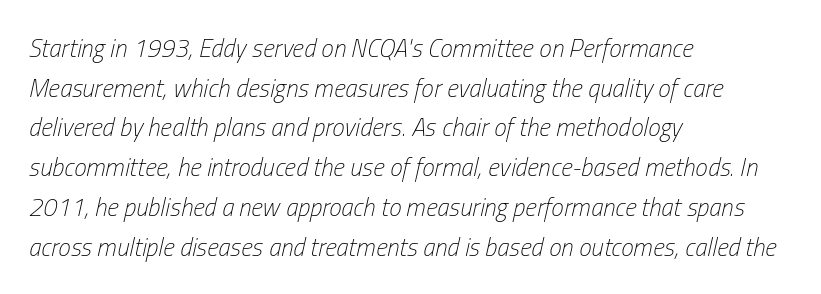
Leading matches the norm, producing a regular column. Honestly, there is no underline to notice here at all. A student would call this left alignment; a typographer would say flush left, rag right. The lettering tilts uniformly, giving the passage an italic look.
